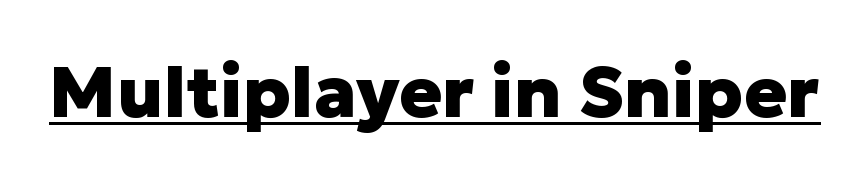
{"serif": "no", "italic": "no", "bold": "yes", "weight": "heavy", "width": "normal", "stroke_contrast": "low", "x_height": "medium", "monospaced": "no", "underline": "yes", "letter_spacing": "normal", "letter_spacing_em": 0.0, "glyph_px": 71}
